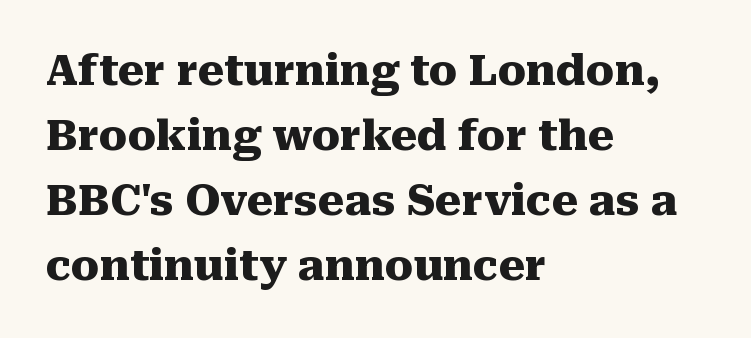
Q: Is the text bold? A: Yes.
Q: Is the text italic (slanted)? A: No, it is upright.
Q: Is the typeface a serif or a sans-serif typeface? A: Serif.
Q: Is the text underlined? A: No.
Q: How is the paragraph aligned? A: Left-aligned.
Q: Is the spacing between letters normal or unusually wide? A: Normal.
Q: Is the spacing between lines tight, normal or loose? A: Normal.
Q: Width (condensed, normal, or wide)? A: Normal.
Q: Stroke contrast? A: Medium.
Q: x-height? A: Medium.
Q: Monospaced? A: No.
